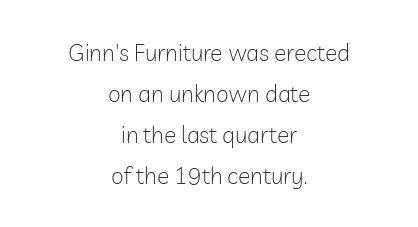
{"italic": "no", "bold": "no", "underline": "no", "align": "center", "line_spacing_ratio": 1.78, "letter_spacing": "normal", "letter_spacing_em": 0.0, "glyph_px": 23}
